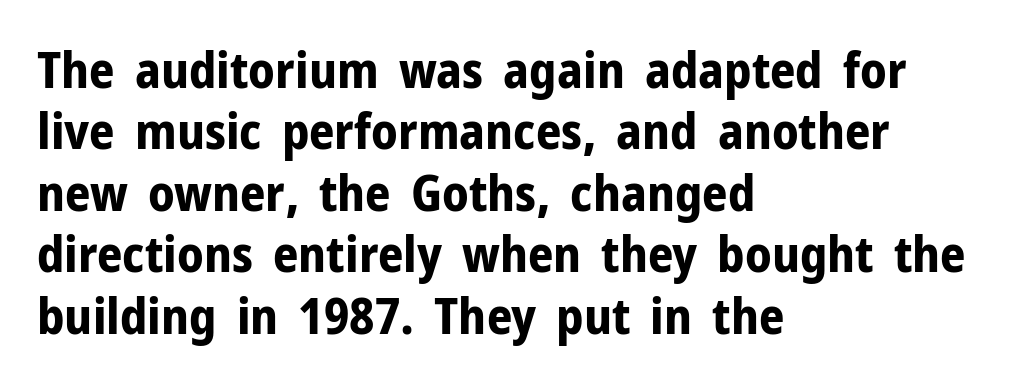
The image shows 50 px bold sans-serif type, upright; set left-aligned, line spacing 1.23x, normal letter spacing, not underlined; low stroke contrast and a medium x-height.
